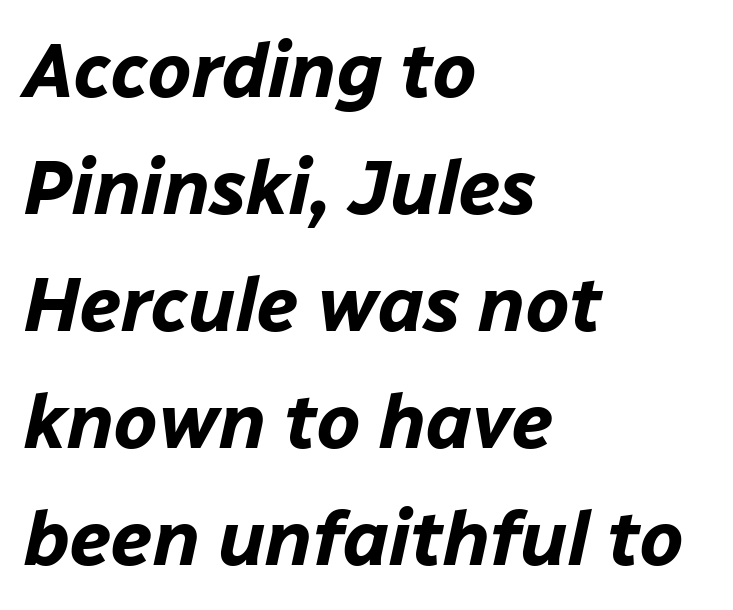
The image shows 77 px bold type, italic (leaning right); set left-aligned, normal line spacing (1.52x), normal letter spacing, not underlined; low stroke contrast and a medium x-height.
